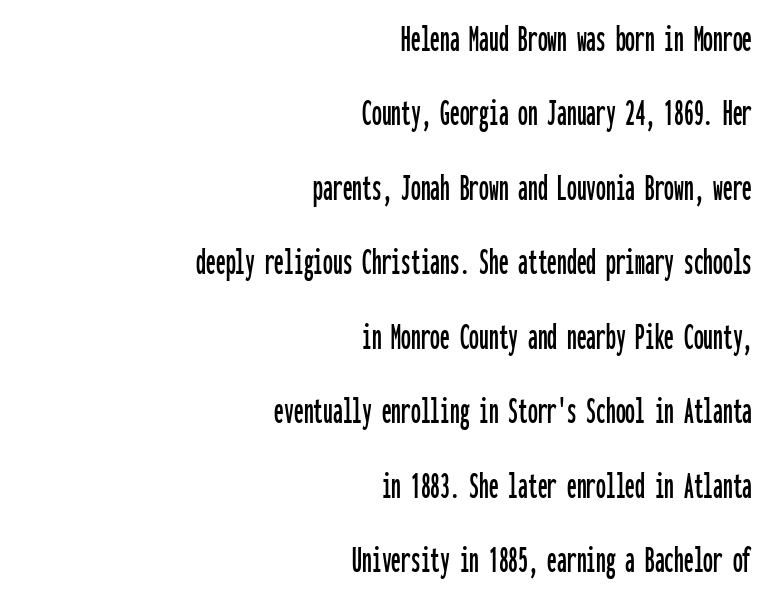
Q: Is the text italic (slanted)? A: No, it is upright.
Q: Is the typeface a serif or a sans-serif typeface? A: Sans-serif.
Q: Is the text underlined? A: No.
Q: How is the paragraph aligned? A: Right-aligned.
Q: Is the spacing between letters normal or unusually wide? A: Normal.
Q: Is the spacing between lines tight, normal or loose? A: Loose.
Q: Width (condensed, normal, or wide)? A: Condensed.
Q: Stroke contrast? A: Low.
Q: x-height? A: Medium.
Q: Monospaced? A: Yes.
